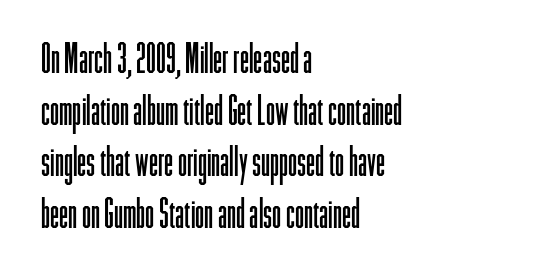
Q: Is the text bold? A: No.
Q: Is the text italic (slanted)? A: No, it is upright.
Q: Is the typeface a serif or a sans-serif typeface? A: Sans-serif.
Q: Is the text underlined? A: No.
Q: How is the paragraph aligned? A: Left-aligned.
Q: Is the spacing between letters normal or unusually wide? A: Normal.
Q: Is the spacing between lines tight, normal or loose? A: Normal.
Q: Width (condensed, normal, or wide)? A: Condensed.
Q: Stroke contrast? A: Low.
Q: x-height? A: Medium.
Q: Monospaced? A: No.
